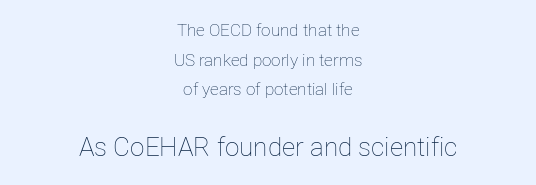
The image shows 26 px text type, upright; set centered, line spacing 1.74x, normal letter spacing, not underlined; the second (bottom) block is 1.53x larger.
